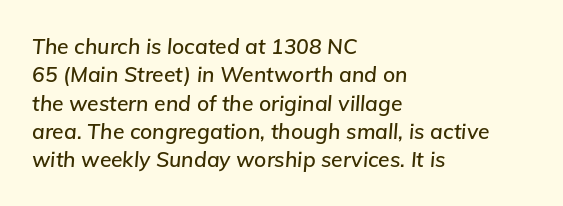
Q: Is the text italic (slanted)? A: Yes, it leans right by about 5 degrees.
Q: Is the text underlined? A: No.
Q: How is the paragraph aligned? A: Left-aligned.
Q: Is the spacing between letters normal or unusually wide? A: Normal.
Q: Is the spacing between lines tight, normal or loose? A: Normal.
